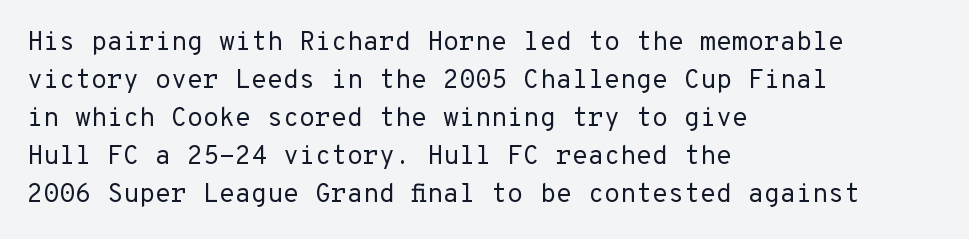
The image shows 26 px text type, upright; set left-aligned, normal line spacing (1.46x), normal letter spacing, not underlined.
